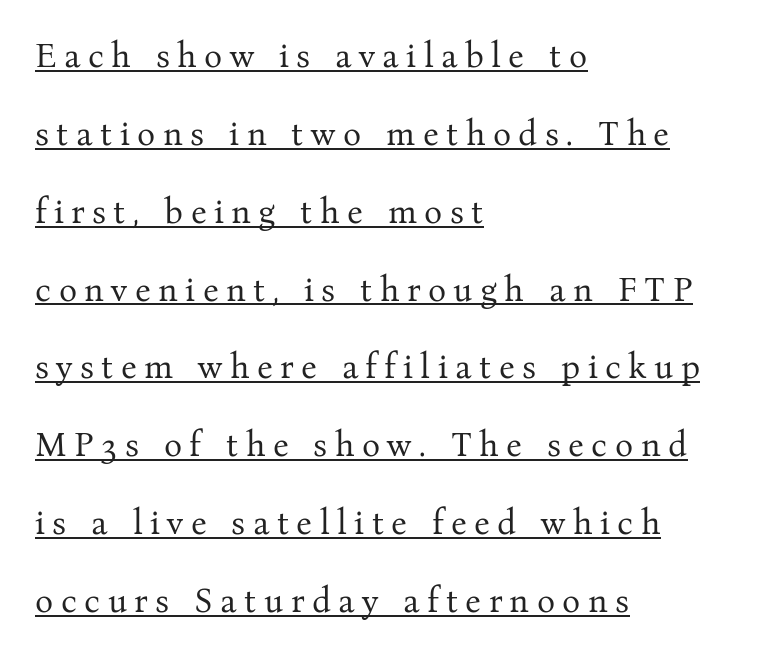
The image shows 34 px regular-weight serif type, upright; set left-aligned, loose line spacing (2.29x), unusually wide letter spacing (+0.22 em), underlined; medium stroke contrast and a medium x-height.
